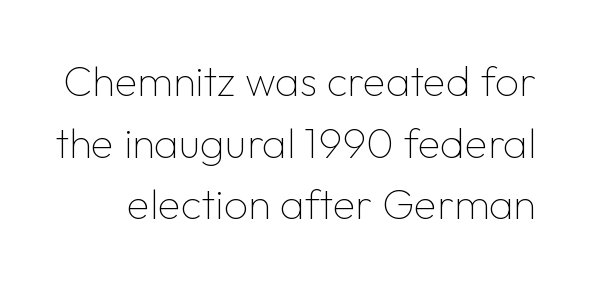
{"serif": "no", "italic": "no", "bold": "no", "weight": "thin", "width": "normal", "stroke_contrast": "low", "x_height": "medium", "monospaced": "no", "underline": "no", "line_spacing": "normal", "line_spacing_ratio": 1.47, "letter_spacing": "normal", "letter_spacing_em": 0.0, "glyph_px": 42}
